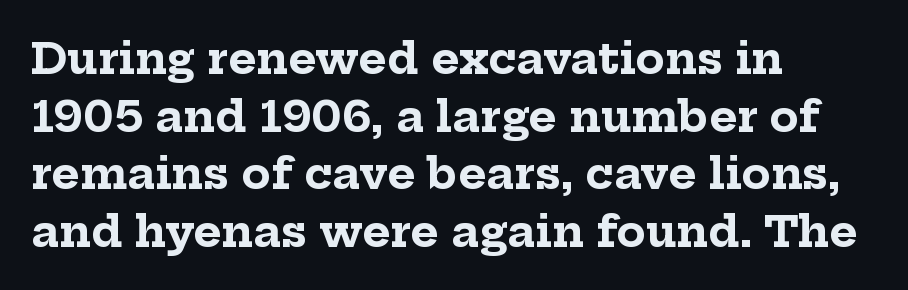
The designer left line spacing at the default. Is the type bold? Yes — the strokes are clearly thick and heavy. Bare-footed words on every line. Spacing verdict: proportional, widths tailored to each character. Notice how the passage keeps a crisp vertical edge on the left only. Observe the serifs anchoring each vertical stroke in this sample.
